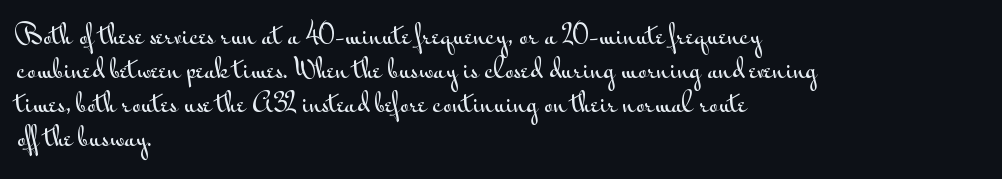
{"underline": "no", "align": "left", "line_spacing": "normal", "line_spacing_ratio": 1.36, "letter_spacing": "normal", "letter_spacing_em": 0.0, "glyph_px": 25}
